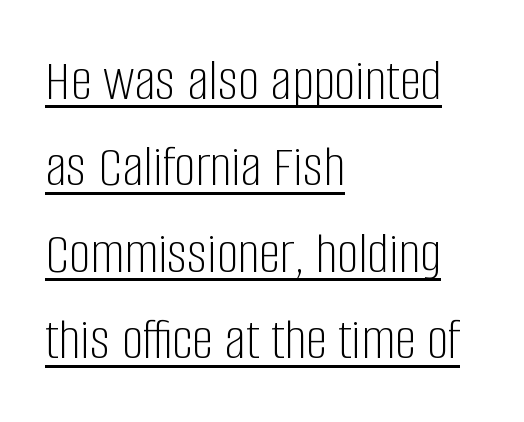
The image shows 60 px light, condensed sans-serif type, upright; set left-aligned, normal line spacing (1.44x), normal letter spacing, underlined; low stroke contrast and a large x-height.
